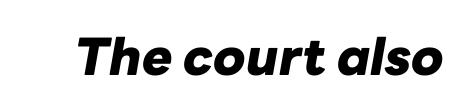
The image shows 51 px heavy type, italic (leaning right); set normal letter spacing, not underlined; low stroke contrast and a medium x-height.
